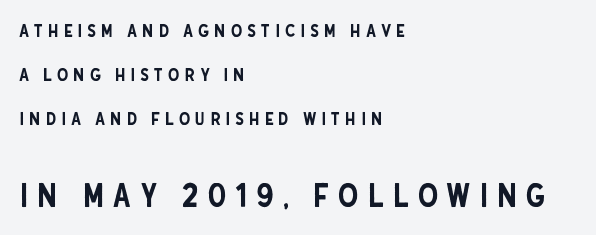
Q: Is the text italic (slanted)? A: No, it is upright.
Q: Is the typeface a serif or a sans-serif typeface? A: Sans-serif.
Q: Is the text underlined? A: No.
Q: How is the paragraph aligned? A: Left-aligned.
Q: Is the spacing between letters normal or unusually wide? A: Unusually wide.
Q: Is the spacing between lines tight, normal or loose? A: Loose.
Q: Which block of text is set in a larger size, the first (top) or the second (bottom)? A: The second (bottom) one.
Q: Width (condensed, normal, or wide)? A: Condensed.
Q: Stroke contrast? A: Low.
Q: x-height? A: Large.
Q: Monospaced? A: No.
